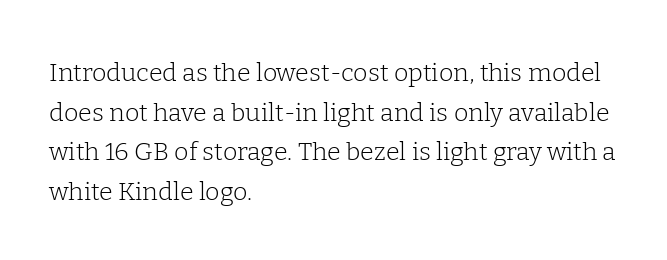
The image shows 25 px text type, upright; set left-aligned, normal line spacing (1.59x), normal letter spacing, not underlined.
